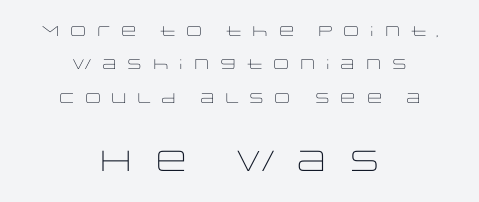
The image shows 29 px light, wide sans-serif type, upright; set centered, loose line spacing (2.38x), unusually wide letter spacing (+0.36 em), not underlined; the second (bottom) block is 2.07x larger; low stroke contrast and a large x-height.
